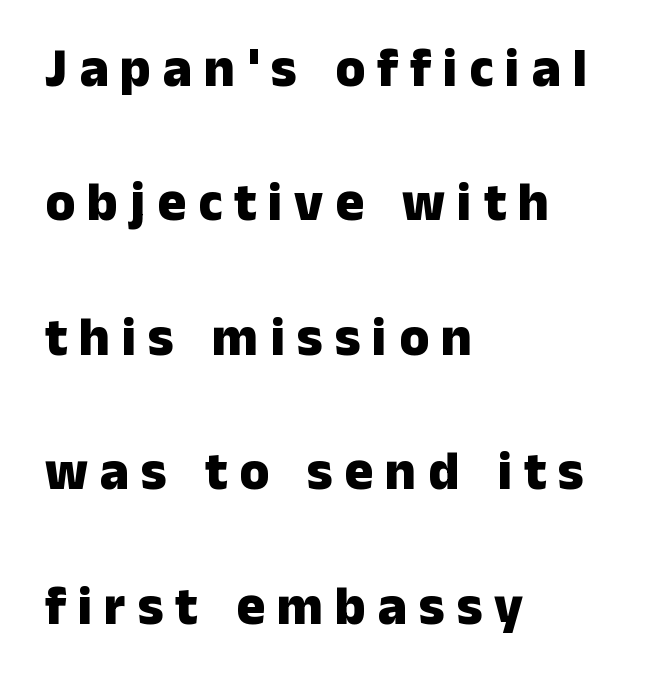
Every stem runs plumb, perpendicular to the baseline. Letter spacing: wide. The typesetting leans heavy: a genuine bold. To sum up the face: it is a sans, with no serifs.
